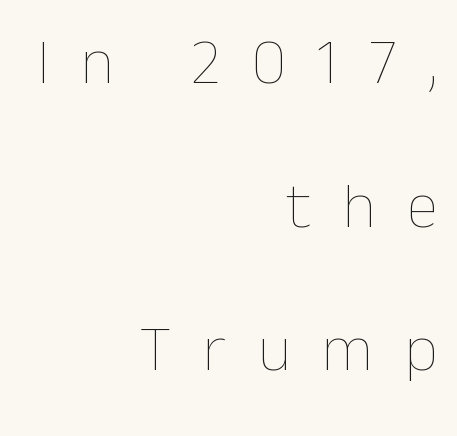
A quiet, ordinary-to-light weight characterises the typeface. The passage shown stacks its lines with a broad gap. The face used here is proportionally spaced, like ordinary book or web type. The type is letterspaced generously, with wide tracking.
